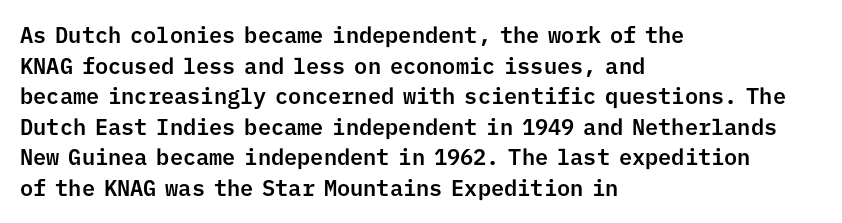
If you drew a line through each stem, it would be perfectly vertical. Honestly, the letter spacing is just normal — you wouldn't notice it. The words here are not underlined. Notice how the passage keeps a crisp vertical edge on the left only. Interline gaps are of average width in this sample.
